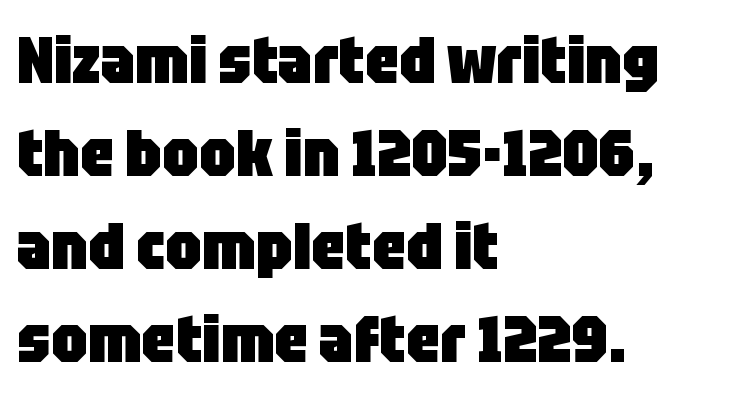
Default kerning and tracking; the words read as compact shapes. The compositor pushed each line to the left boundary. Unmarked baselines from the first word to the last. How would I describe the line gaps? Plain and ordinary.
